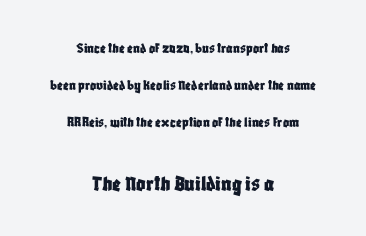
The image shows 23 px text type, upright; set centered, loose line spacing (2.47x), normal letter spacing, not underlined; the second (bottom) block is 1.53x larger.
